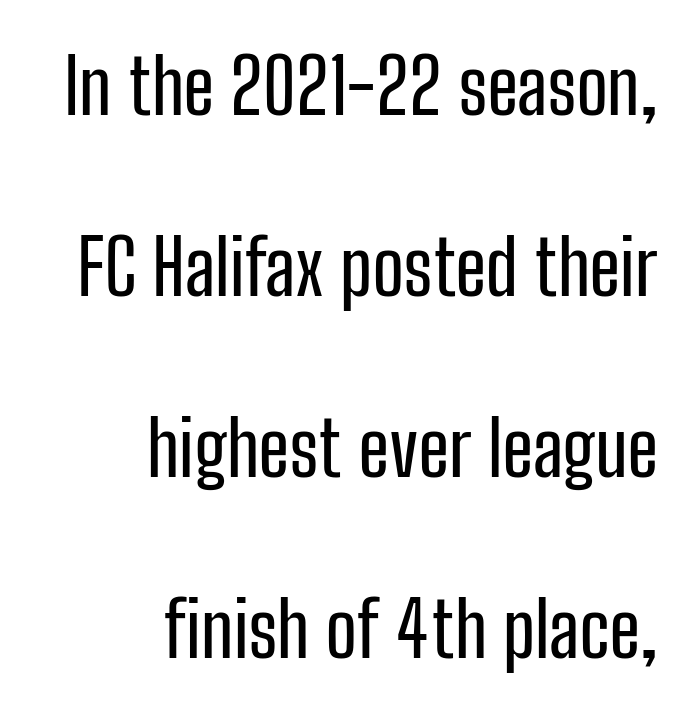
Q: Is the text italic (slanted)? A: No, it is upright.
Q: Is the typeface a serif or a sans-serif typeface? A: Sans-serif.
Q: Is the text underlined? A: No.
Q: How is the paragraph aligned? A: Right-aligned.
Q: Is the spacing between letters normal or unusually wide? A: Normal.
Q: Is the spacing between lines tight, normal or loose? A: Loose.
Q: Width (condensed, normal, or wide)? A: Condensed.
Q: Stroke contrast? A: Low.
Q: x-height? A: Medium.
Q: Monospaced? A: No.
